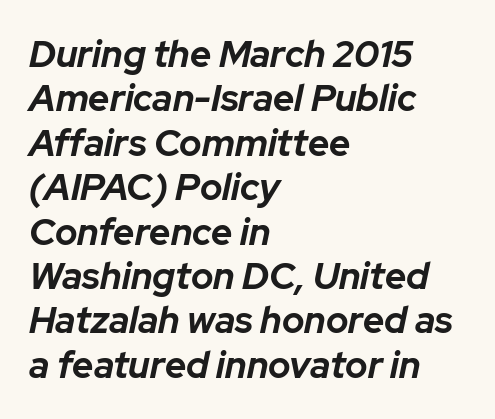
The image shows 37 px bold type, italic (leaning right); set left-aligned, line spacing 1.2x, normal letter spacing, not underlined; low stroke contrast and a medium x-height.
